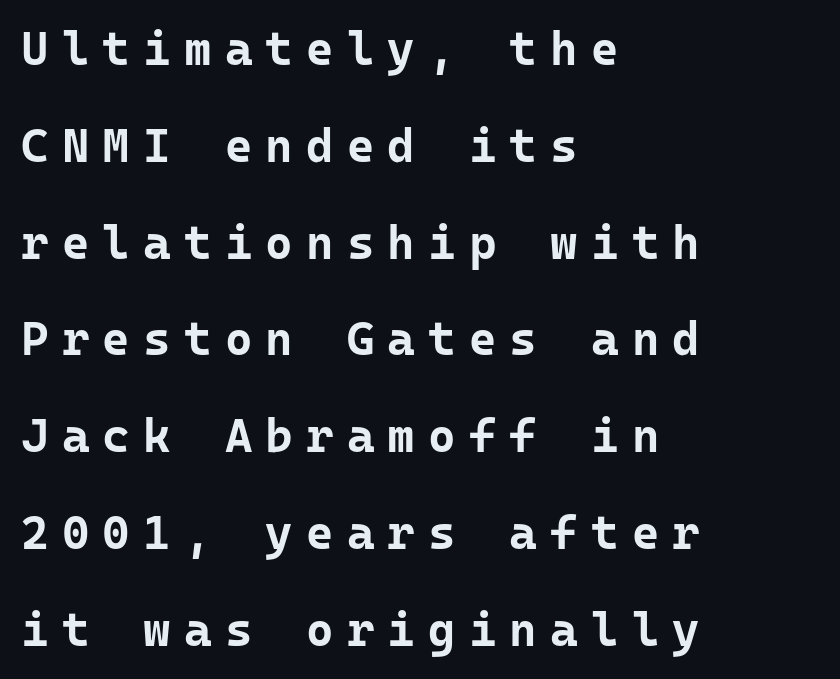
Every stem runs plumb, perpendicular to the baseline. Does the copy run flush right? No — it runs flush left. Loose tracking; the words dissolve into strings of separated letters. Type without underlining. I'd call this a sans setting — the letters go barefoot. Typesetter's note: full bold, strokes at maximum text heaviness.
